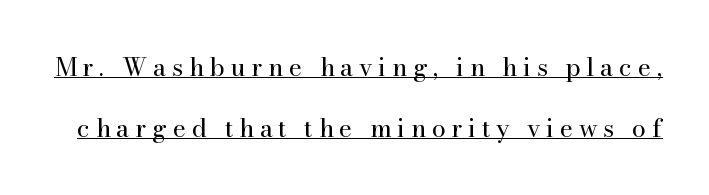
{"italic": "no", "bold": "no", "underline": "yes", "line_spacing": "loose", "line_spacing_ratio": 2.45, "letter_spacing": "wide", "letter_spacing_em": 0.23, "glyph_px": 25}
